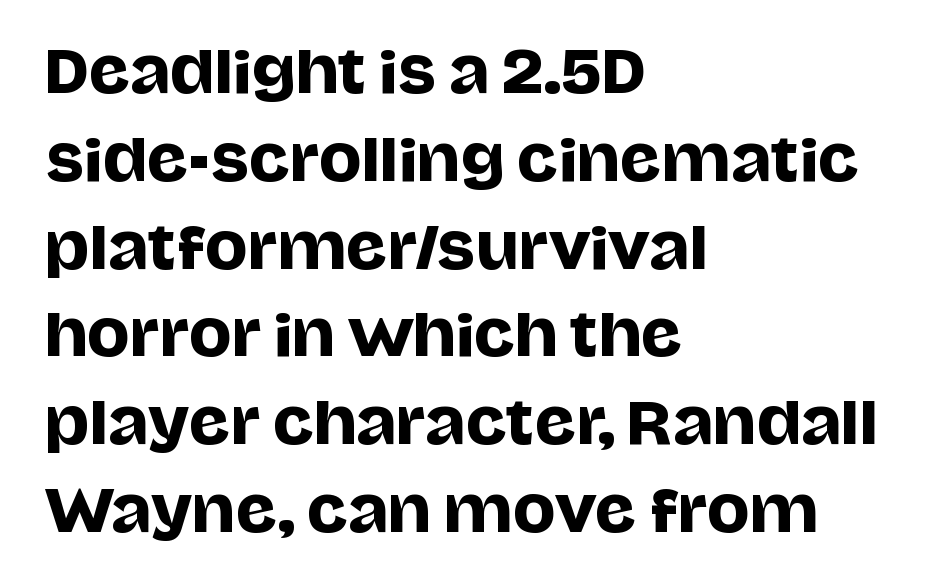
The image shows 57 px sans-serif type, upright; set left-aligned, normal line spacing (1.54x), normal letter spacing, not underlined; low stroke contrast and a large x-height.
